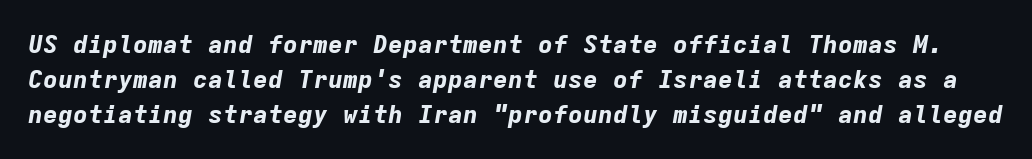
Standard letterfit; no display-style spreading of the glyphs. The zone under the glyphs is completely vacant. How would I describe the line gaps? Plain and ordinary. Heavy, bold letterforms. Slant detected: the letters are inclined.
